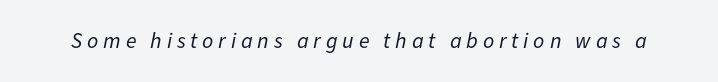
{"italic": "yes", "lean": "right", "slant_degrees": 11, "bold": "no", "underline": "no", "letter_spacing": "wide", "letter_spacing_em": 0.22, "glyph_px": 22}
